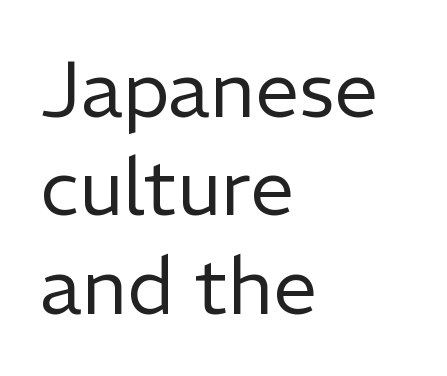
The image shows 78 px regular-weight sans-serif type, upright; set left-aligned, normal line spacing (1.26x), normal letter spacing, not underlined; low stroke contrast and a medium x-height.
